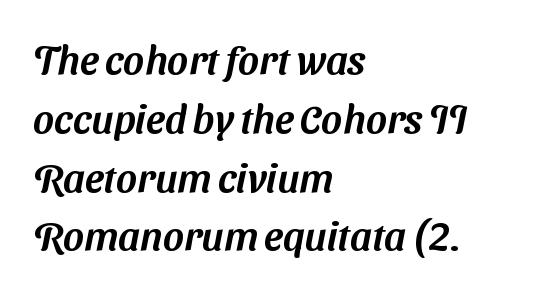
Q: Is the typeface a serif or a sans-serif typeface? A: Sans-serif.
Q: Is the text underlined? A: No.
Q: How is the paragraph aligned? A: Left-aligned.
Q: Is the spacing between letters normal or unusually wide? A: Normal.
Q: Is the spacing between lines tight, normal or loose? A: Normal.
Q: Width (condensed, normal, or wide)? A: Normal.
Q: Stroke contrast? A: Medium.
Q: x-height? A: Medium.
Q: Monospaced? A: No.
